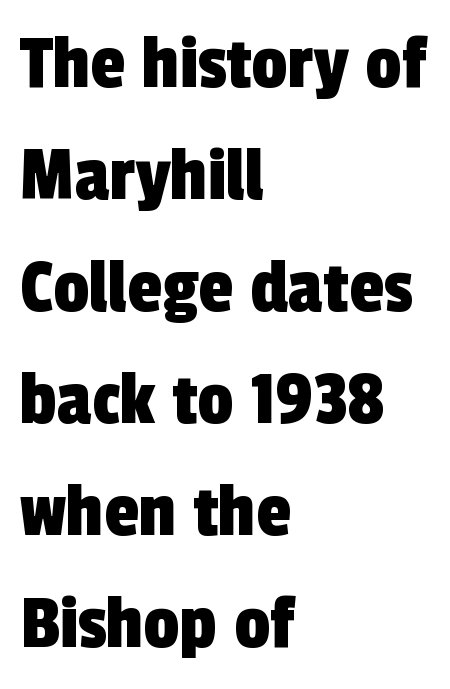
You can tell from the bare stems that sans-serif type was used. Nothing unusual about the tracking: characters are spaced as the font intends. Visually the block forms a straight wall on the left and a jagged coastline on the right. The letters advance in unequal steps, a hallmark of proportional type. Line spacing here is normal.
